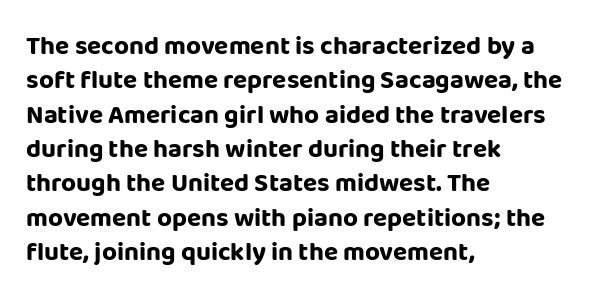
{"italic": "no", "bold": "yes", "underline": "no", "align": "left", "line_spacing": "normal", "line_spacing_ratio": 1.32, "letter_spacing": "normal", "letter_spacing_em": 0.0, "glyph_px": 26}
